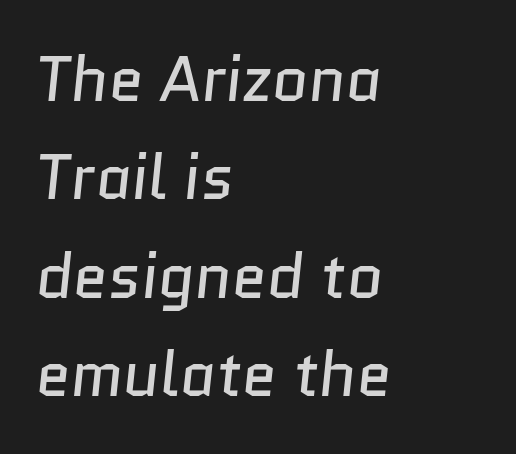
{"serif": "no", "bold": "no", "weight": "regular", "width": "normal", "stroke_contrast": "low", "x_height": "medium", "monospaced": "no", "underline": "no", "align": "left", "line_spacing": "normal", "line_spacing_ratio": 1.56, "letter_spacing": "normal", "letter_spacing_em": 0.0, "glyph_px": 63}
